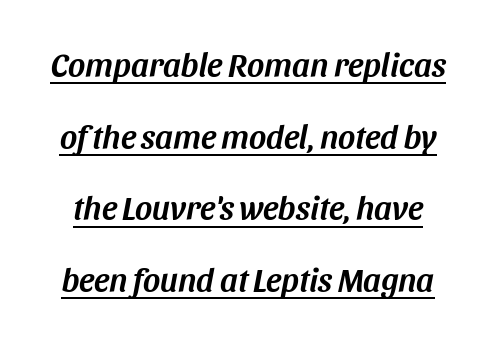
{"italic": "yes", "lean": "right", "slant_degrees": 11, "width": "normal", "stroke_contrast": "medium", "x_height": "large", "monospaced": "no", "underline": "yes", "line_spacing": "loose", "line_spacing_ratio": 2.17, "letter_spacing": "normal", "letter_spacing_em": 0.0, "glyph_px": 33}
